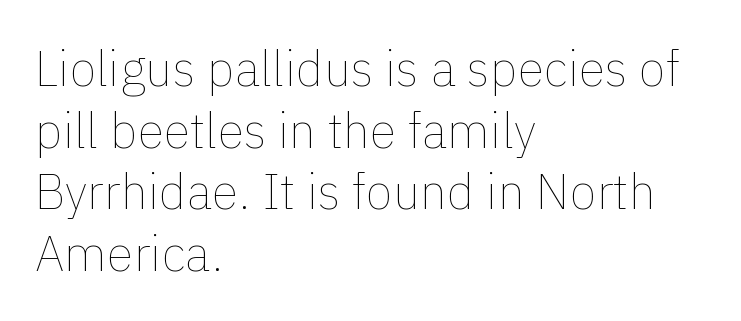
Weight: not bold — regular or lighter. Here the glyphs are tracked normally, forming tight word shapes. Notice how the stems are strictly vertical — no italics here. The passage shown is typed in a proportional face where columns would drift. Reading down the column, the eye jumps a familiar distance to each next line.
